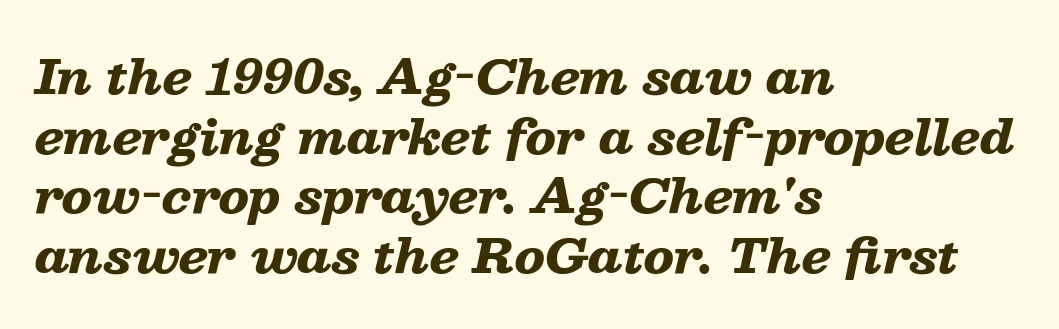
The image shows 47 px heavy, wide type, italic (leaning right); set left-aligned, normal line spacing (1.27x), normal letter spacing, not underlined; low stroke contrast and a medium x-height.
